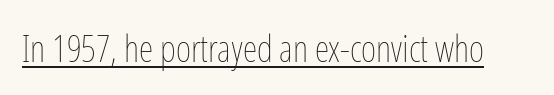
The image shows 37 px thin, condensed type, upright; set normal letter spacing, underlined; low stroke contrast and a medium x-height.
